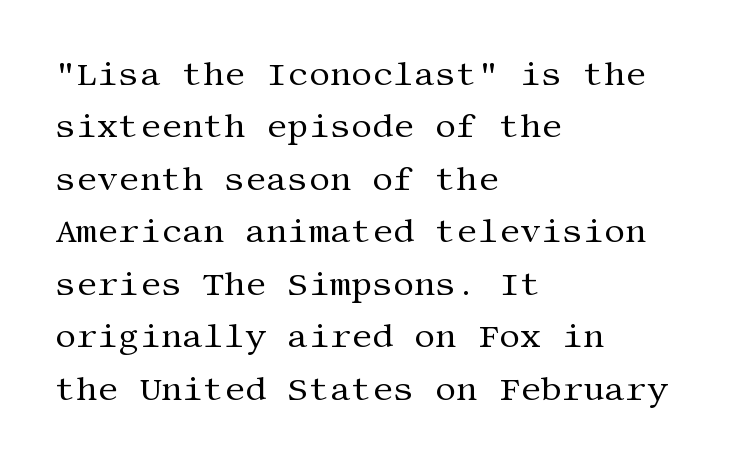
{"serif": "yes", "italic": "no", "bold": "no", "weight": "regular", "width": "normal", "stroke_contrast": "medium", "x_height": "large", "underline": "no", "align": "left", "line_spacing": "normal", "line_spacing_ratio": 1.59, "letter_spacing": "normal", "letter_spacing_em": 0.0, "glyph_px": 33}
